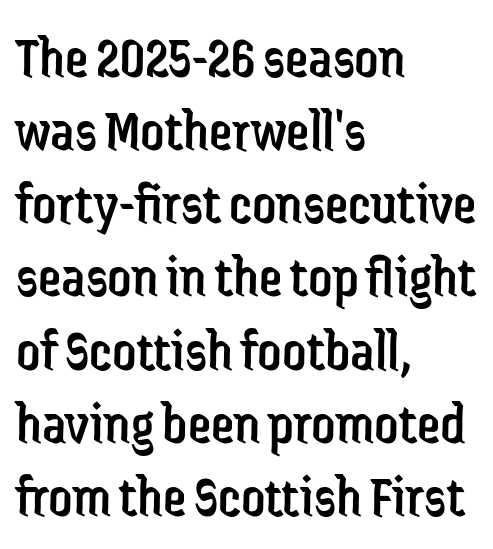
The image shows 59 px regular-weight, condensed sans-serif type, upright; set left-aligned, line spacing 1.24x, normal letter spacing, not underlined; low stroke contrast and a medium x-height.
